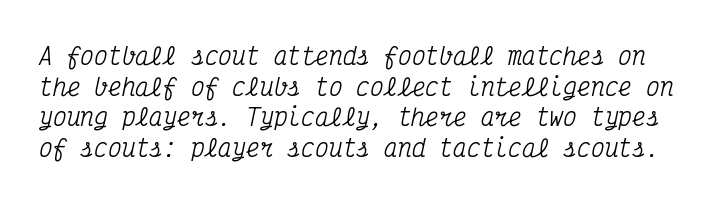
Q: Is the text italic (slanted)? A: Yes, it leans right by about 12 degrees.
Q: Is the text underlined? A: No.
Q: Is the spacing between letters normal or unusually wide? A: Normal.
Q: Is the spacing between lines tight, normal or loose? A: Normal.
